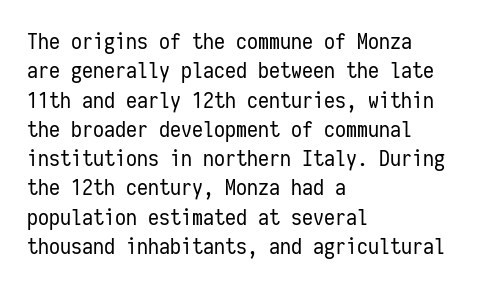
{"italic": "no", "bold": "no", "underline": "no", "align": "left", "line_spacing": "normal", "line_spacing_ratio": 1.33, "letter_spacing": "normal", "letter_spacing_em": 0.0, "glyph_px": 22}
